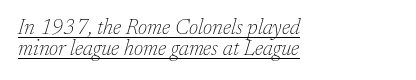
In terms of posture, this sample is oblique. Quick note: underline on. The ragged edge is on the right, which tells us the setting is flush left. Vertically, the passage feels compressed, each row crowding the next. Compared with typical body copy, the letter spacing here is the same. Think standard paragraph weight, or any step lighter than that.
